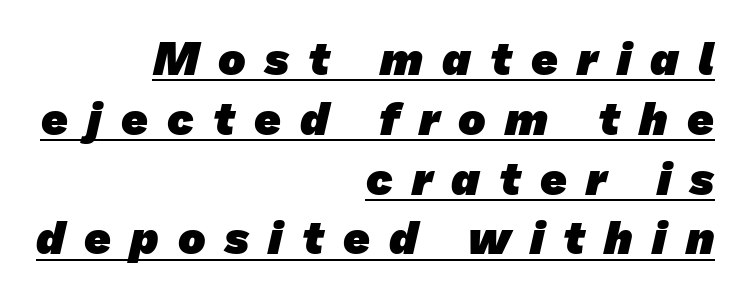
The image shows 46 px heavy sans-serif type; set right-aligned, normal line spacing (1.3x), unusually wide letter spacing (+0.42 em), underlined; low stroke contrast and a medium x-height.
